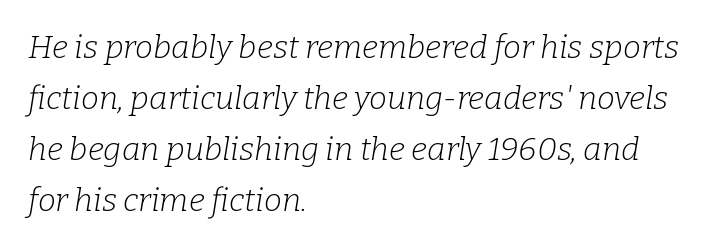
The image shows 32 px light serif type, italic (leaning right); set left-aligned, normal line spacing (1.59x), normal letter spacing, not underlined; low stroke contrast and a medium x-height.
